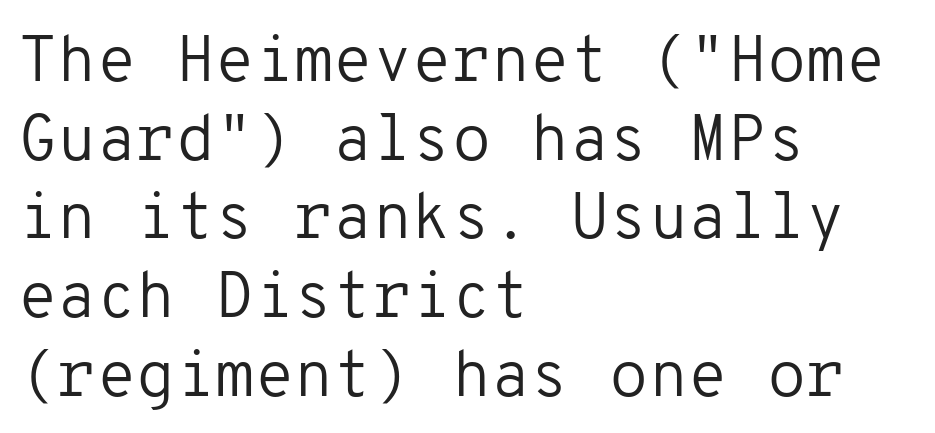
The image shows 64 px regular-weight sans-serif type, upright, monospaced; set left-aligned, line spacing 1.23x, normal letter spacing, not underlined; low stroke contrast and a medium x-height.
